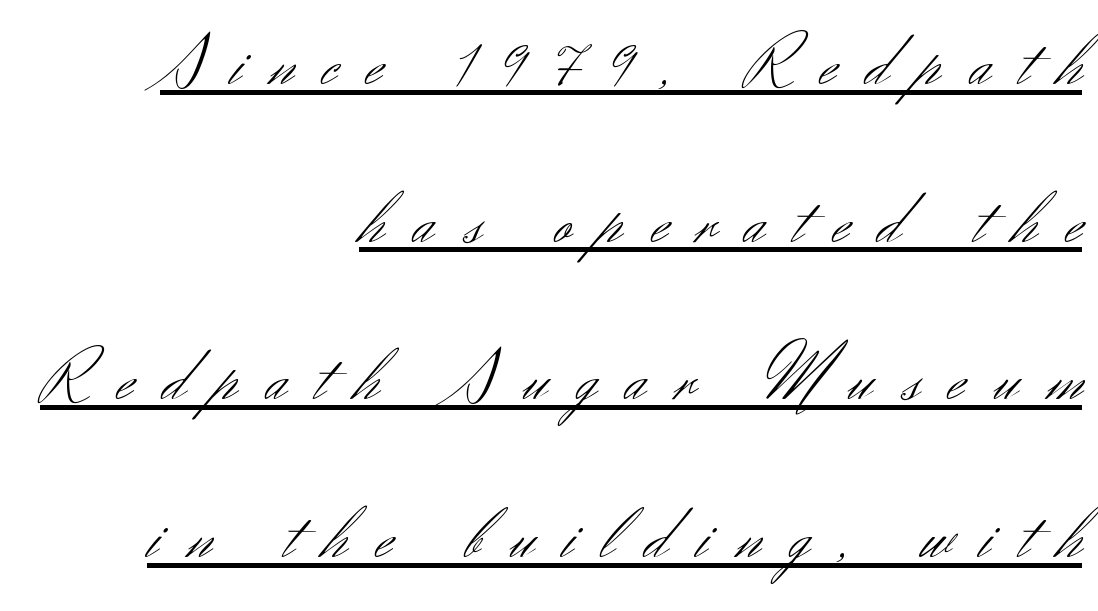
{"serif": "no", "bold": "no", "weight": "light", "width": "normal", "stroke_contrast": "medium", "x_height": "small", "monospaced": "no", "underline": "yes", "align": "right", "line_spacing": "loose", "line_spacing_ratio": 2.19, "letter_spacing": "wide", "letter_spacing_em": 0.4, "glyph_px": 72}
